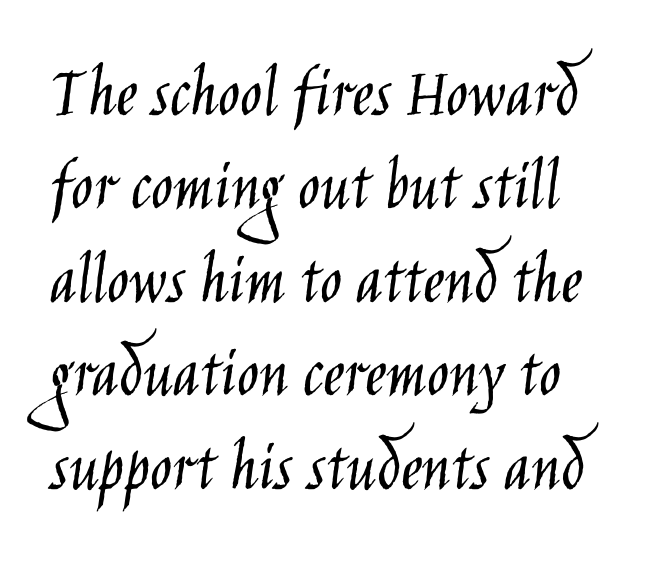
The image shows 73 px light, condensed sans-serif type; set left-aligned, normal line spacing (1.28x), normal letter spacing, not underlined; low stroke contrast and a large x-height.
